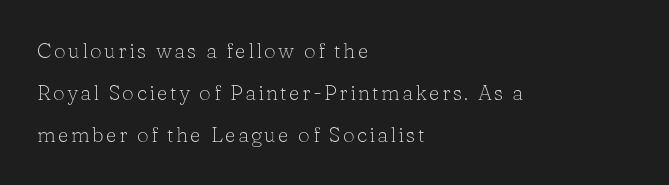
{"italic": "no", "bold": "no", "underline": "no", "align": "left", "line_spacing": "loose", "line_spacing_ratio": 2.0, "glyph_px": 21}
